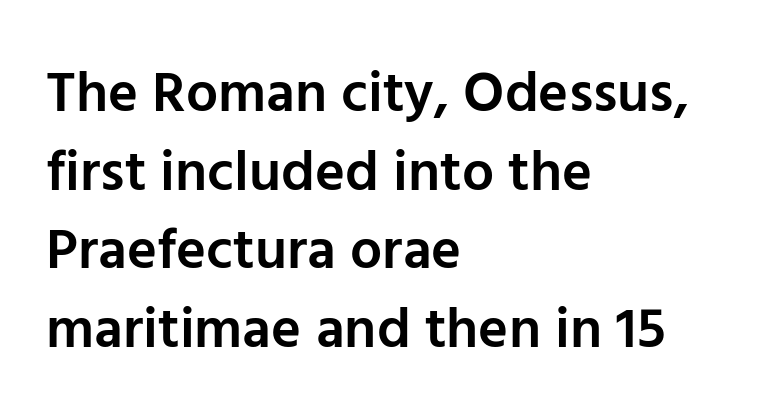
The image shows 57 px semibold sans-serif type, upright; set left-aligned, normal line spacing (1.38x), normal letter spacing, not underlined; low stroke contrast and a medium x-height.
